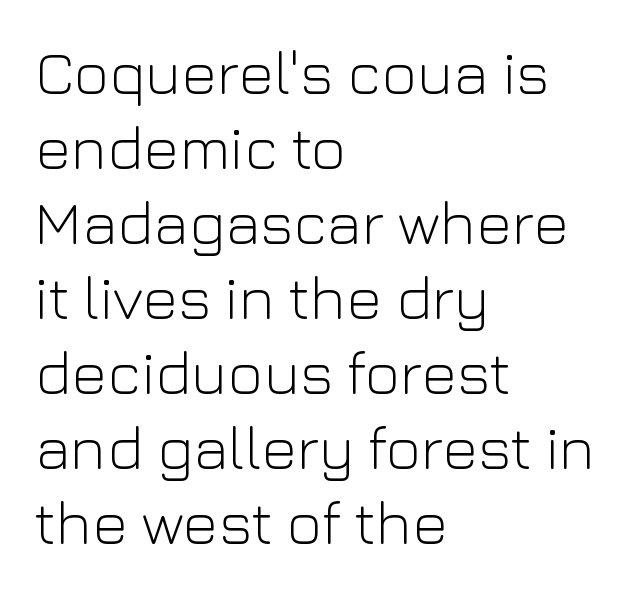
Rule under the text: the space is simply empty. The ragged edge is on the right, which tells us the setting is flush left. What kind of face is this? One without serifs — a sans. Weight: in the light-to-regular range. A typesetter would call this proportional, since set widths differ per character.
